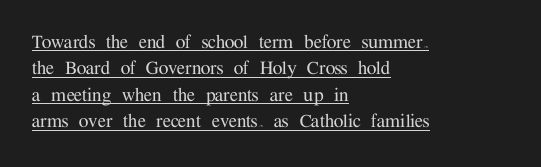
The image shows 22 px text type, upright; set left-aligned, line spacing 1.2x, normal letter spacing, underlined.
